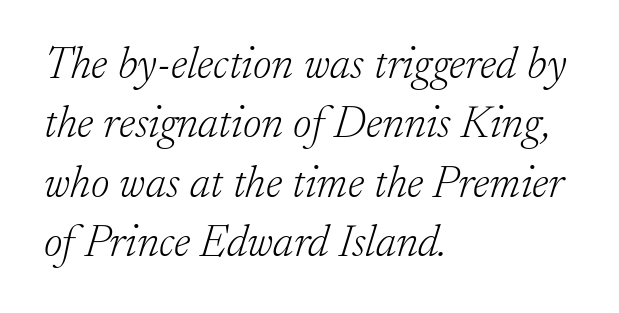
The image shows 45 px light serif type, italic (leaning right); set left-aligned, normal line spacing (1.32x), normal letter spacing, not underlined; low stroke contrast and a small x-height.
